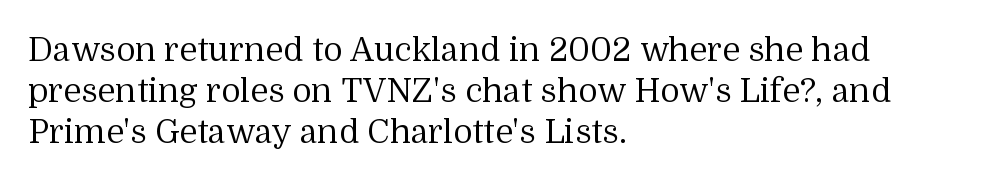
The image shows 33 px regular-weight serif type, upright; set left-aligned, line spacing 1.24x, normal letter spacing, not underlined; medium stroke contrast and a medium x-height.
